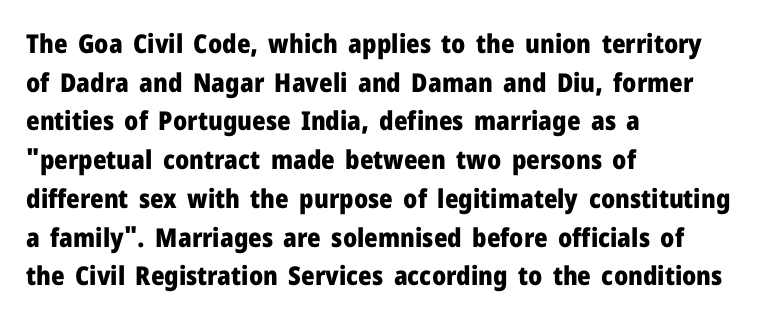
Leading: standard. Glyph-to-glyph distance matches everyday printed text. The face used here has the dense, thick strokes of a bold. These lines stack with their left ends in a neat column.
